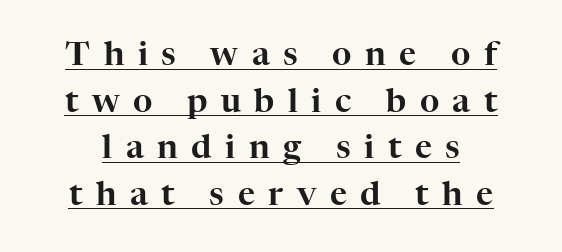
Q: Is the text italic (slanted)? A: No, it is upright.
Q: Is the typeface a serif or a sans-serif typeface? A: Serif.
Q: Is the text underlined? A: Yes.
Q: Is the spacing between letters normal or unusually wide? A: Unusually wide.
Q: Is the spacing between lines tight, normal or loose? A: Normal.
Q: Width (condensed, normal, or wide)? A: Normal.
Q: Stroke contrast? A: High.
Q: x-height? A: Medium.
Q: Monospaced? A: No.
